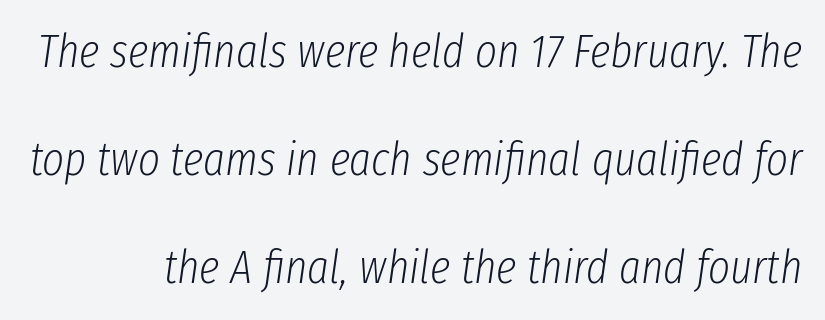
The image shows 47 px light, condensed type, italic (leaning right); set loose line spacing (2.3x), normal letter spacing, not underlined; low stroke contrast and a medium x-height.
